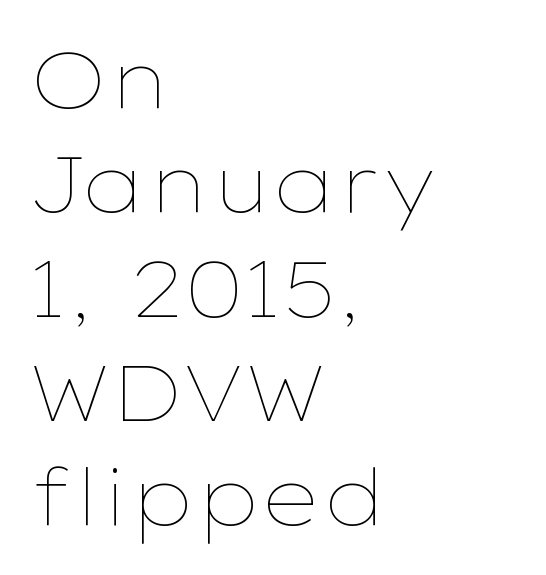
{"italic": "no", "bold": "no", "weight": "thin", "width": "wide", "stroke_contrast": "low", "x_height": "medium", "monospaced": "no", "underline": "no", "align": "left", "line_spacing": "normal", "line_spacing_ratio": 1.32, "letter_spacing": "normal", "letter_spacing_em": 0.0, "glyph_px": 79}
